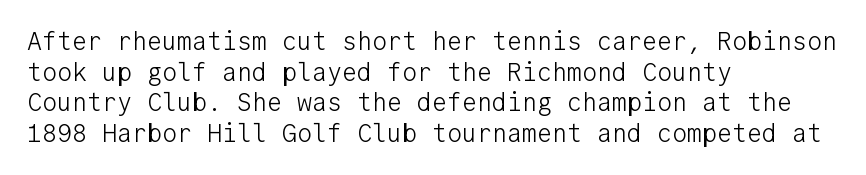
The image shows 25 px text type, upright; set left-aligned, line spacing 1.23x, normal letter spacing, not underlined.
